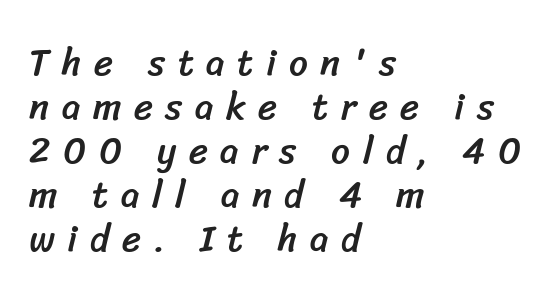
The image shows 37 px sans-serif type; set left-aligned, line spacing 1.19x, unusually wide letter spacing (+0.34 em), not underlined; low stroke contrast and a medium x-height.
